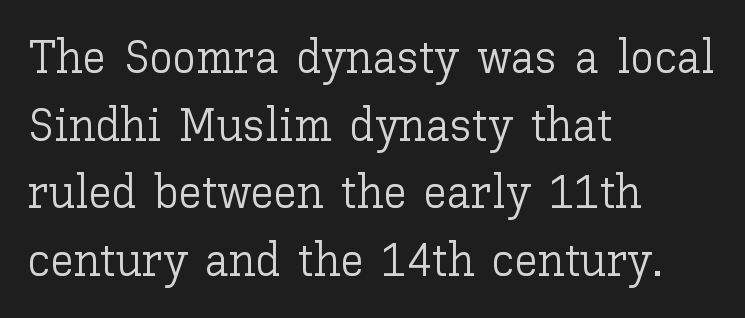
Q: Is the text bold? A: No.
Q: Is the text italic (slanted)? A: No, it is upright.
Q: Is the text underlined? A: No.
Q: How is the paragraph aligned? A: Left-aligned.
Q: Is the spacing between letters normal or unusually wide? A: Normal.
Q: Is the spacing between lines tight, normal or loose? A: Normal.
Q: Width (condensed, normal, or wide)? A: Normal.
Q: Stroke contrast? A: Low.
Q: x-height? A: Medium.
Q: Monospaced? A: No.
